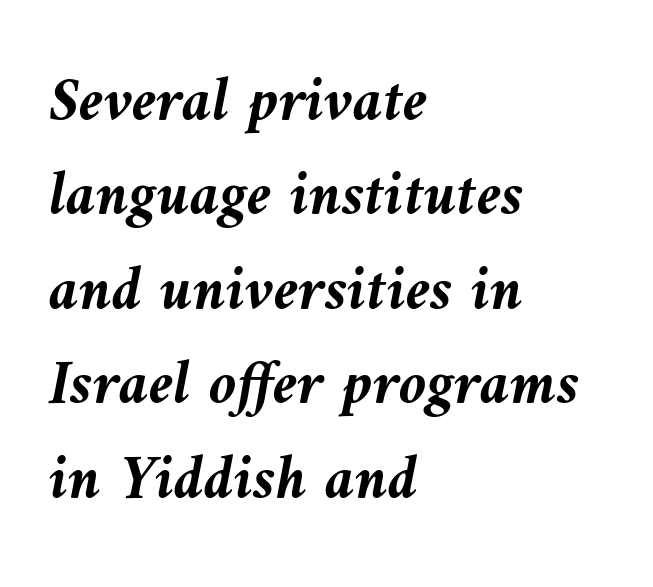
The image shows 63 px semibold type, italic (leaning left); set left-aligned, normal line spacing (1.5x), normal letter spacing, not underlined; medium stroke contrast and a medium x-height.
